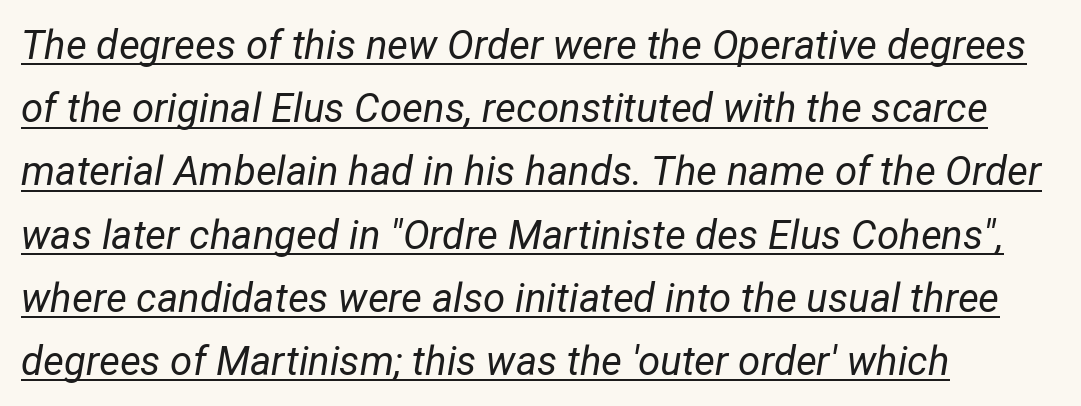
Q: Is the text bold? A: No.
Q: Is the text italic (slanted)? A: Yes, it leans right by about 12 degrees.
Q: Is the text underlined? A: Yes.
Q: How is the paragraph aligned? A: Left-aligned.
Q: Is the spacing between letters normal or unusually wide? A: Normal.
Q: Is the spacing between lines tight, normal or loose? A: Normal.
Q: Width (condensed, normal, or wide)? A: Normal.
Q: Stroke contrast? A: Low.
Q: x-height? A: Medium.
Q: Monospaced? A: No.
